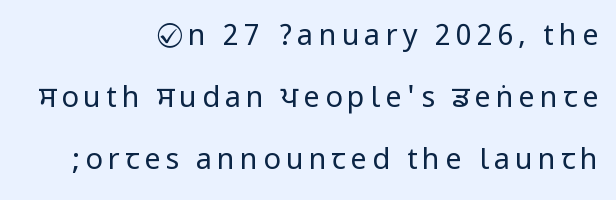
{"serif": "no", "italic": "no", "bold": "no", "weight": "regular", "width": "condensed", "stroke_contrast": "low", "underline": "no", "align": "right", "line_spacing": "loose", "line_spacing_ratio": 2.14, "glyph_px": 29}
